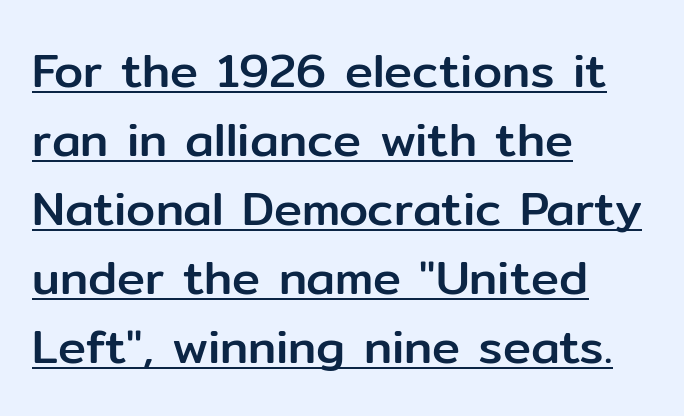
Q: Is the text italic (slanted)? A: No, it is upright.
Q: Is the typeface a serif or a sans-serif typeface? A: Sans-serif.
Q: Is the text underlined? A: Yes.
Q: How is the paragraph aligned? A: Left-aligned.
Q: Is the spacing between letters normal or unusually wide? A: Normal.
Q: Is the spacing between lines tight, normal or loose? A: Normal.
Q: Width (condensed, normal, or wide)? A: Normal.
Q: Stroke contrast? A: Low.
Q: x-height? A: Medium.
Q: Monospaced? A: No.
